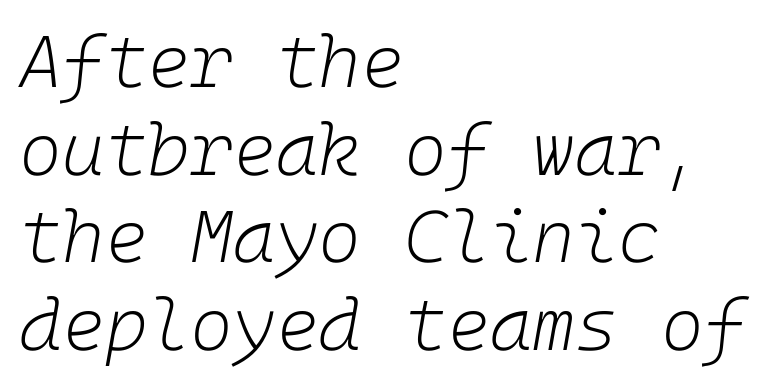
Stems and bowls with no extra thickness — not bold. Which margin do the lines hug? The left one — the right edge is uneven. Each row of text sits above clean, open space. The tracking reads as untouched default to a designer's eye. Slanted lettering throughout.
